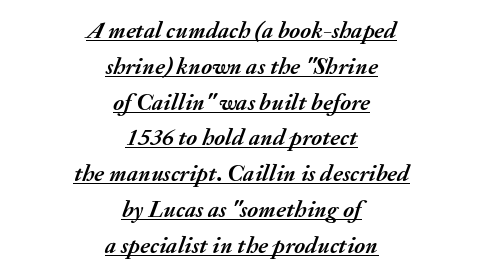
{"italic": "yes", "lean": "right", "slant_degrees": 20, "bold": "yes", "underline": "yes", "align": "center", "line_spacing": "normal", "line_spacing_ratio": 1.49, "letter_spacing": "normal", "letter_spacing_em": 0.0, "glyph_px": 24}
